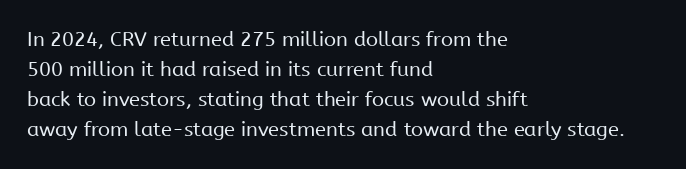
{"italic": "no", "bold": "no", "underline": "no", "align": "left", "line_spacing": "normal", "line_spacing_ratio": 1.5, "letter_spacing": "normal", "letter_spacing_em": 0.0, "glyph_px": 20}
